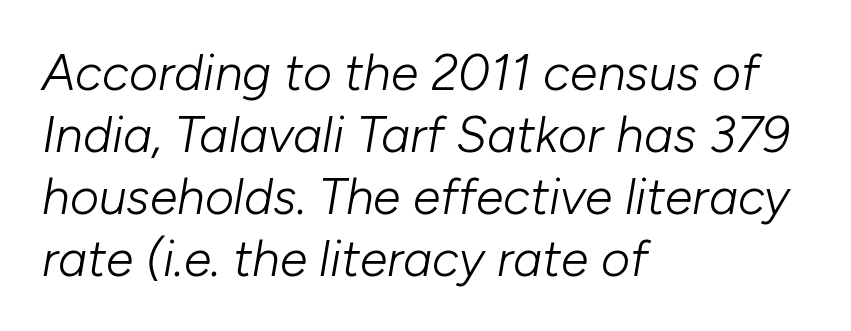
The image shows 50 px light type, italic (leaning right); set left-aligned, line spacing 1.24x, normal letter spacing, not underlined; low stroke contrast and a medium x-height.
